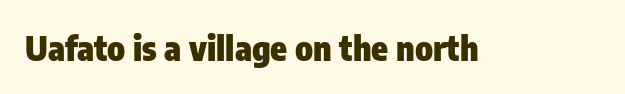
{"serif": "no", "italic": "no", "bold": "yes", "weight": "heavy", "width": "condensed", "stroke_contrast": "low", "x_height": "medium", "monospaced": "no", "underline": "no", "letter_spacing": "normal", "letter_spacing_em": 0.0, "glyph_px": 34}
